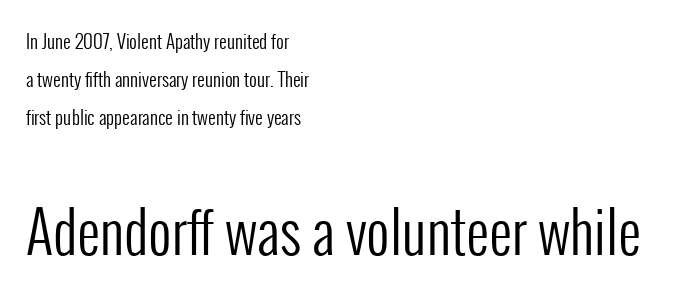
The image shows 57 px regular-weight, condensed sans-serif type, upright; set left-aligned, loose line spacing (2.01x), normal letter spacing, not underlined; the second (bottom) block is 3.0x larger; low stroke contrast and a medium x-height.
